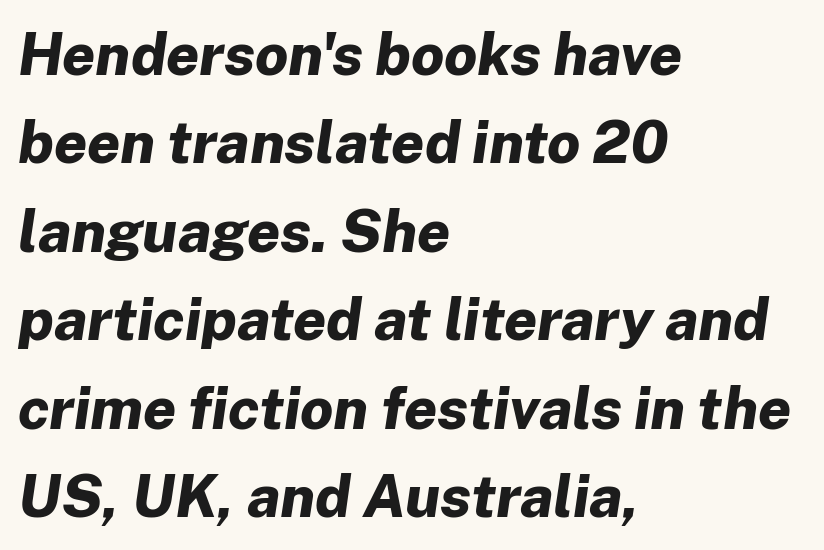
{"italic": "yes", "lean": "right", "slant_degrees": 8, "bold": "yes", "weight": "bold", "width": "normal", "stroke_contrast": "low", "x_height": "medium", "monospaced": "no", "underline": "no", "align": "left", "line_spacing": "normal", "line_spacing_ratio": 1.5, "letter_spacing": "normal", "letter_spacing_em": 0.0, "glyph_px": 59}
